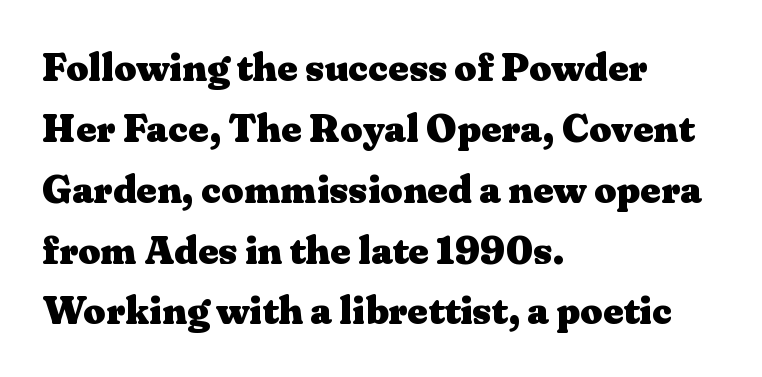
To sum up the face: it has serifs. Every letter is thick-stroked: bold, no question. When letters stand straight like this, we call the style roman or upright. The specimen omits any rule beneath the text block's lines. Look at the tracking — it's just the regular setting, nothing added.
